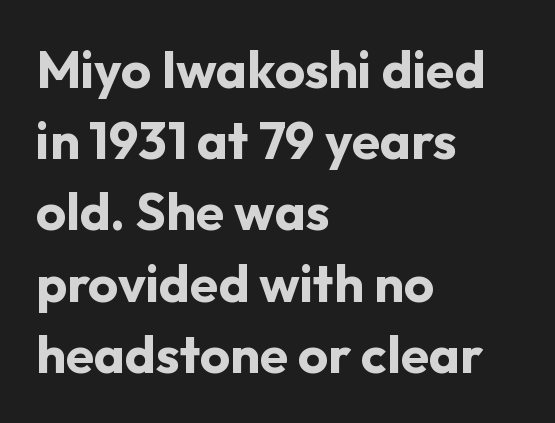
Q: Is the text bold? A: Yes.
Q: Is the text italic (slanted)? A: No, it is upright.
Q: Is the typeface a serif or a sans-serif typeface? A: Sans-serif.
Q: Is the text underlined? A: No.
Q: How is the paragraph aligned? A: Left-aligned.
Q: Is the spacing between letters normal or unusually wide? A: Normal.
Q: Is the spacing between lines tight, normal or loose? A: Normal.
Q: Width (condensed, normal, or wide)? A: Normal.
Q: Stroke contrast? A: Low.
Q: x-height? A: Medium.
Q: Monospaced? A: No.
